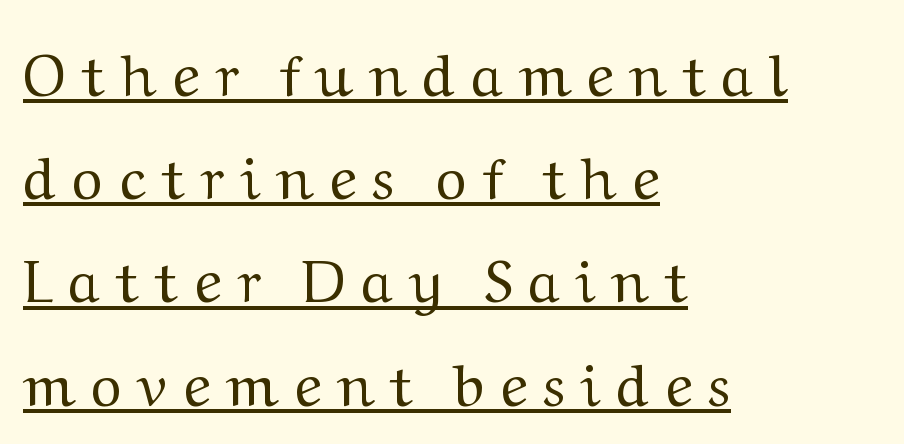
Q: Is the text bold? A: No.
Q: Is the text italic (slanted)? A: No, it is upright.
Q: Is the typeface a serif or a sans-serif typeface? A: Serif.
Q: Is the text underlined? A: Yes.
Q: How is the paragraph aligned? A: Left-aligned.
Q: Is the spacing between letters normal or unusually wide? A: Unusually wide.
Q: Width (condensed, normal, or wide)? A: Wide.
Q: Stroke contrast? A: Medium.
Q: x-height? A: Medium.
Q: Monospaced? A: No.
